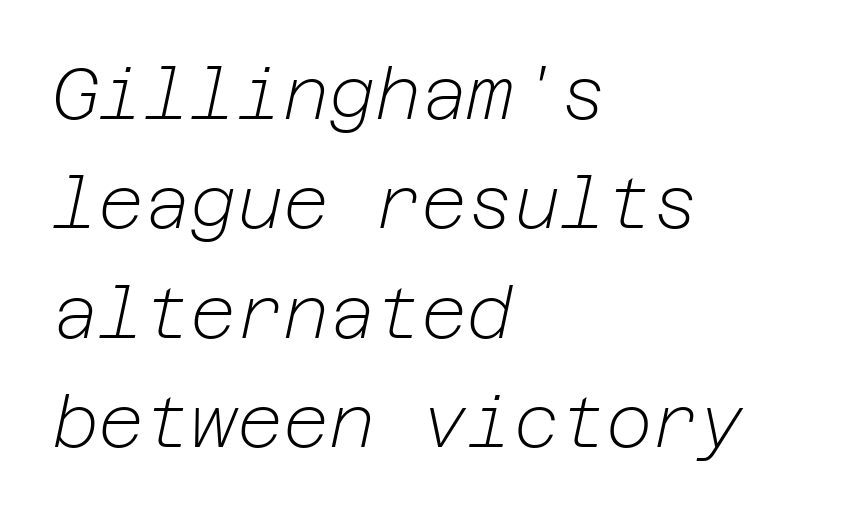
Q: Is the text bold? A: No.
Q: Is the text italic (slanted)? A: Yes, it leans right by about 12 degrees.
Q: Is the text underlined? A: No.
Q: How is the paragraph aligned? A: Left-aligned.
Q: Is the spacing between letters normal or unusually wide? A: Normal.
Q: Is the spacing between lines tight, normal or loose? A: Normal.
Q: Width (condensed, normal, or wide)? A: Normal.
Q: Stroke contrast? A: Low.
Q: x-height? A: Medium.
